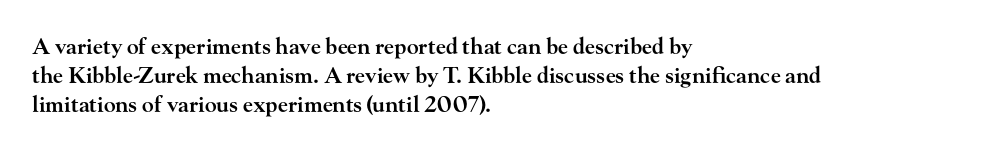
If you drew a ruler down the left edge, every line would touch it. The specimen reads as upright at a glance. The rendering uses a moderate line-height, typical for paragraphs. Has an underline been added? It has not. The line texture is even and compact thanks to regular tracking. Summary of weight: moderately heavy, a semibold.
